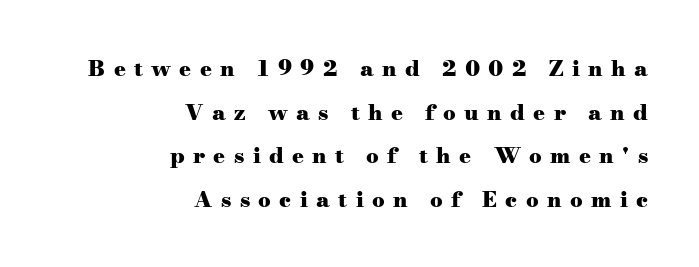
{"italic": "no", "bold": "yes", "underline": "no", "align": "right", "line_spacing": "loose", "line_spacing_ratio": 1.98, "letter_spacing": "wide", "letter_spacing_em": 0.38, "glyph_px": 22}
